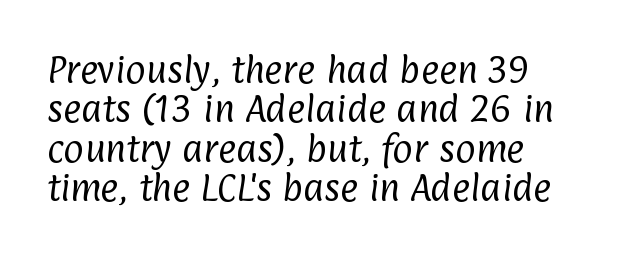
Nothing heavy about these letters — not bold at all. Does the copy run flush right? No — it runs flush left. The face used here is proportionally spaced, like ordinary book or web type. One glance says typical: line gaps are just what's usual. Beneath every word, the page is bare. No extra tracking has been applied to these lines.
